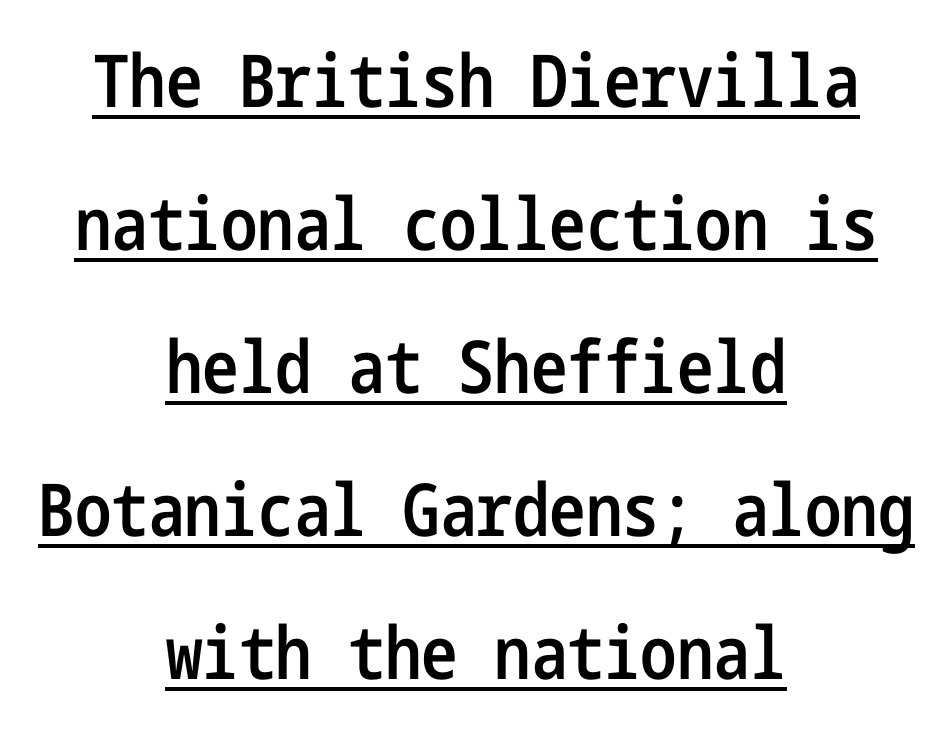
Each line of the rendering has a horizontal stroke beneath the glyphs. Tall strokes in this sample are plumb rather than angled. This is the in-between weight designers call semibold or demi. The typeface chosen for these lines omits serifs.
